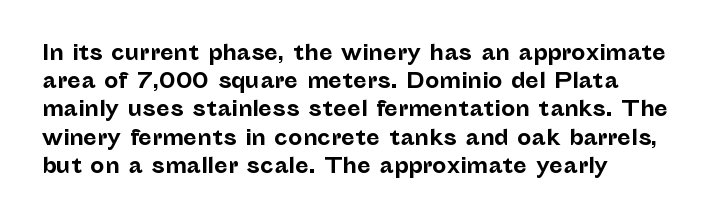
The image shows 20 px bold type, upright; set left-aligned, normal line spacing (1.41x), normal letter spacing, not underlined.
